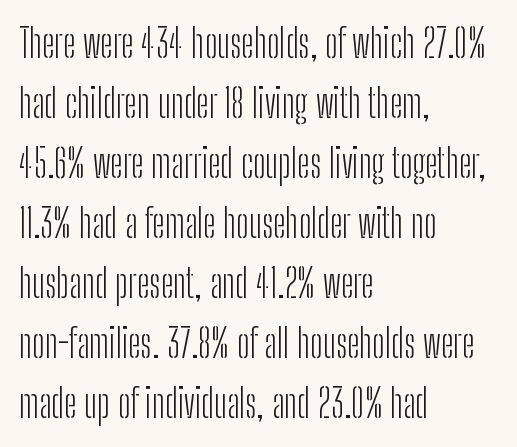
Q: Is the text bold? A: No.
Q: Is the text italic (slanted)? A: No, it is upright.
Q: Is the typeface a serif or a sans-serif typeface? A: Sans-serif.
Q: Is the text underlined? A: No.
Q: How is the paragraph aligned? A: Left-aligned.
Q: Is the spacing between letters normal or unusually wide? A: Normal.
Q: Is the spacing between lines tight, normal or loose? A: Normal.
Q: Width (condensed, normal, or wide)? A: Condensed.
Q: Stroke contrast? A: Low.
Q: x-height? A: Medium.
Q: Monospaced? A: No.
